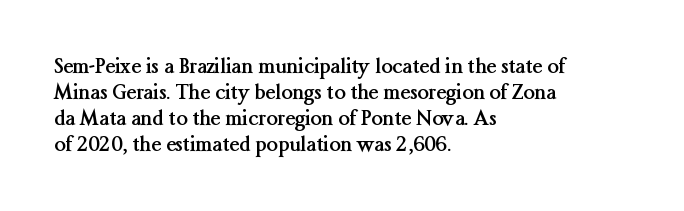
Q: Is the text bold? A: Yes.
Q: Is the text italic (slanted)? A: No, it is upright.
Q: Is the text underlined? A: No.
Q: How is the paragraph aligned? A: Left-aligned.
Q: Is the spacing between letters normal or unusually wide? A: Normal.
Q: Is the spacing between lines tight, normal or loose? A: Normal.
